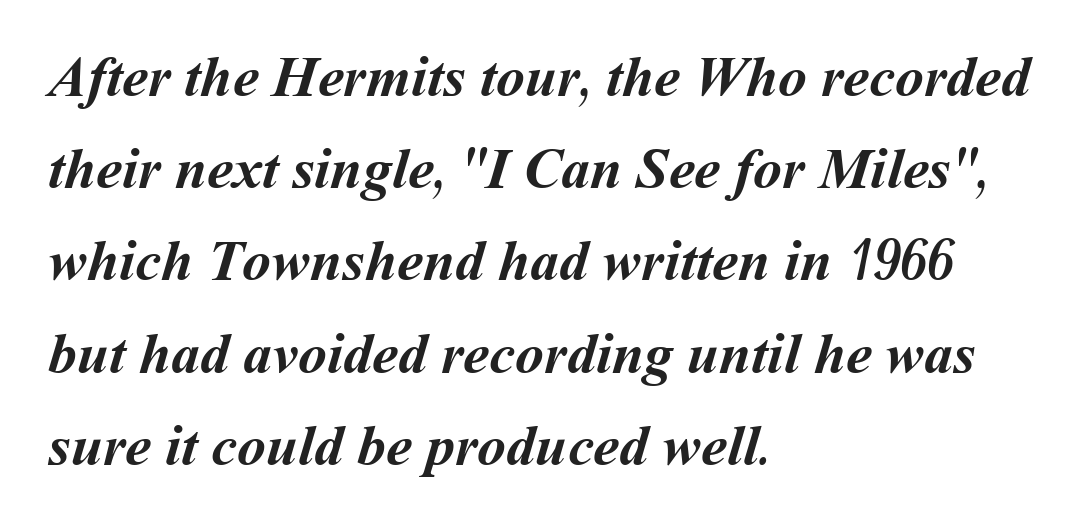
The image shows 58 px semibold type; set left-aligned, normal line spacing (1.59x), normal letter spacing, not underlined; medium stroke contrast and a medium x-height.
